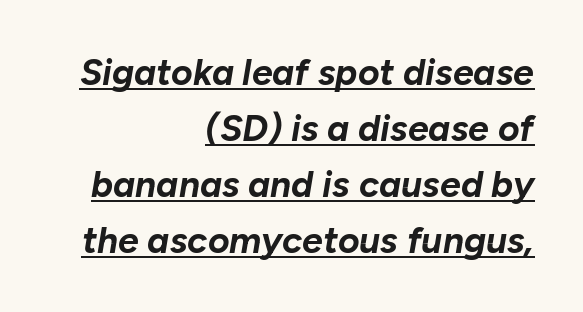
{"italic": "yes", "lean": "right", "slant_degrees": 10, "bold": "yes", "weight": "bold", "width": "normal", "stroke_contrast": "low", "x_height": "medium", "monospaced": "no", "underline": "yes", "align": "right", "line_spacing": "normal", "line_spacing_ratio": 1.51, "letter_spacing": "normal", "letter_spacing_em": 0.0, "glyph_px": 37}
